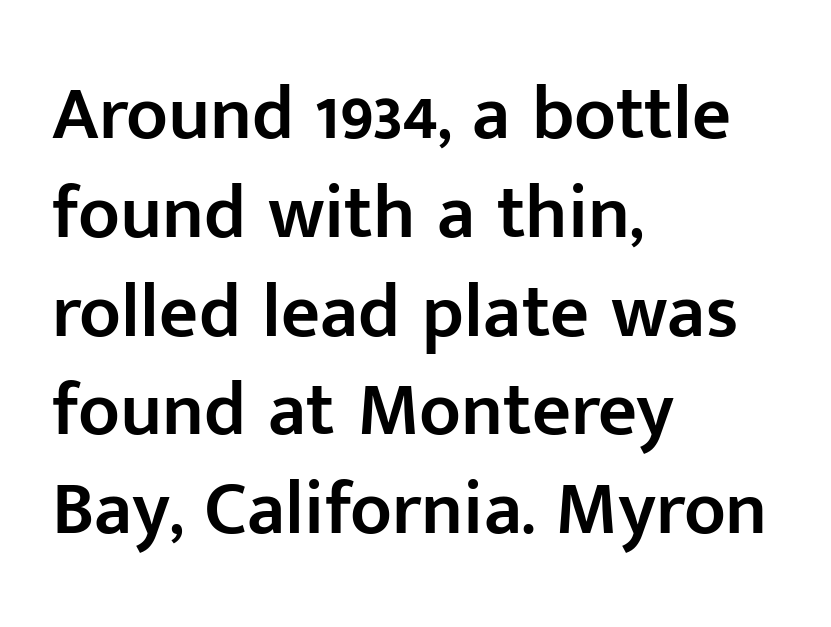
{"serif": "no", "italic": "no", "bold": "semi", "weight": "semibold", "width": "normal", "stroke_contrast": "low", "x_height": "medium", "monospaced": "no", "underline": "no", "align": "left", "line_spacing": "normal", "line_spacing_ratio": 1.3, "letter_spacing": "normal", "letter_spacing_em": 0.0, "glyph_px": 76}
